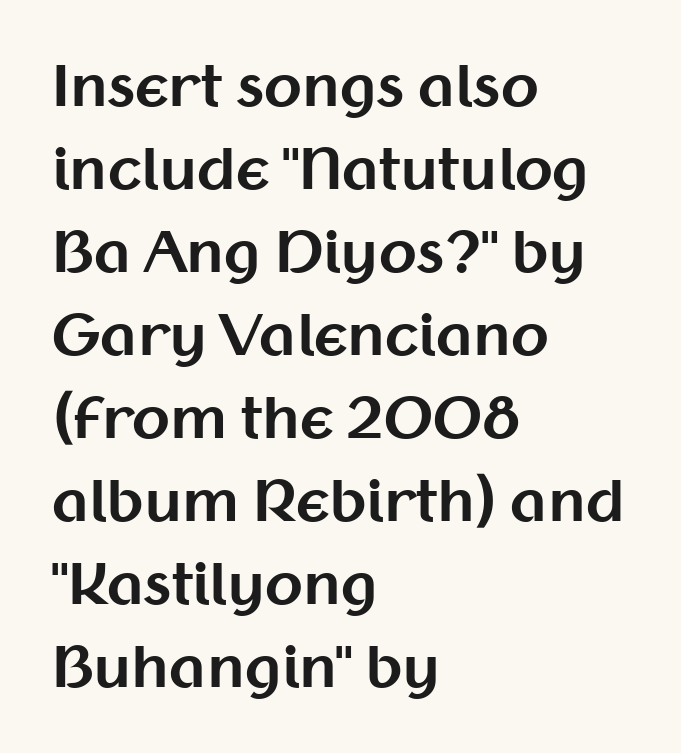
Q: Is the text bold? A: Yes.
Q: Is the text italic (slanted)? A: No, it is upright.
Q: Is the typeface a serif or a sans-serif typeface? A: Sans-serif.
Q: Is the text underlined? A: No.
Q: How is the paragraph aligned? A: Left-aligned.
Q: Is the spacing between letters normal or unusually wide? A: Normal.
Q: Is the spacing between lines tight, normal or loose? A: Normal.
Q: Width (condensed, normal, or wide)? A: Normal.
Q: Stroke contrast? A: Medium.
Q: x-height? A: Medium.
Q: Monospaced? A: No.
